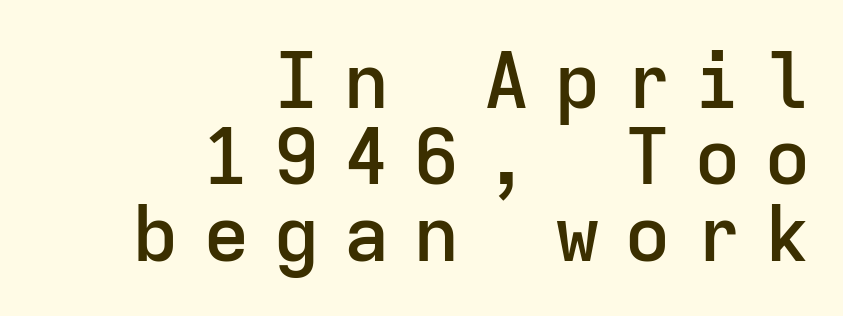
{"serif": "no", "italic": "no", "bold": "semi", "weight": "semibold", "width": "normal", "stroke_contrast": "low", "x_height": "medium", "monospaced": "yes", "underline": "no", "align": "right", "line_spacing": "tight", "line_spacing_ratio": 0.98, "letter_spacing": "wide", "letter_spacing_em": 0.3, "glyph_px": 78}
